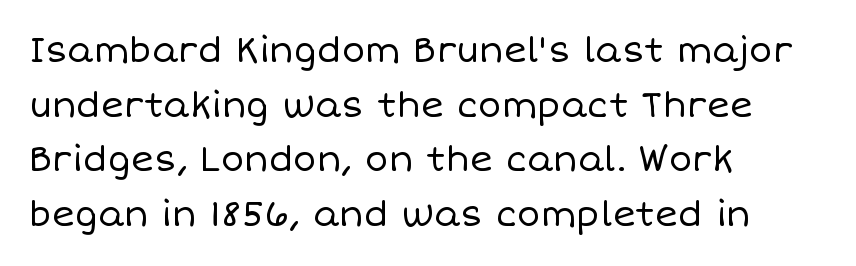
Short and long lines alike share a common starting point at left. Stroke thickness stays within the range of a standard reading face or lighter. Honestly, there is no underline to notice here at all. The specimen reads as upright at a glance. You could call the tracking neutral — neither tight nor loose.
